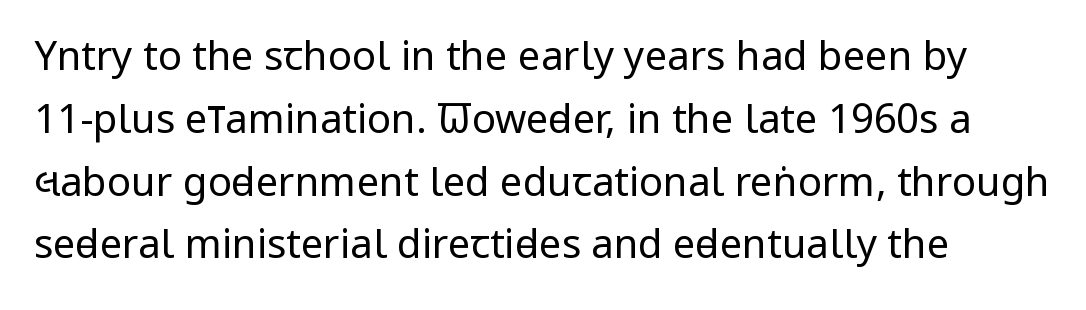
The image shows 40 px regular-weight, condensed sans-serif type, upright; set left-aligned, normal line spacing (1.57x), normal letter spacing, not underlined; low stroke contrast and a large x-height.
